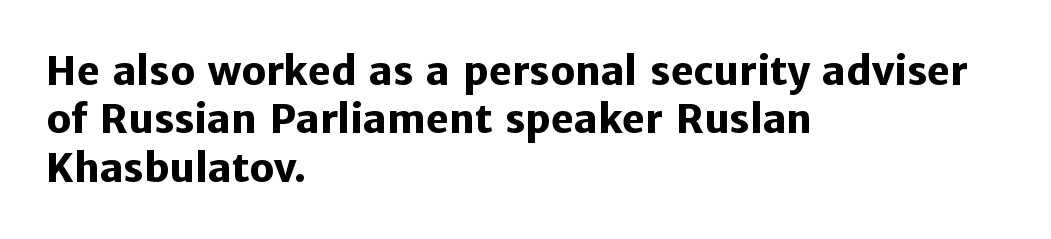
The face used here is proportionally spaced, like ordinary book or web type. Notice how the stems are strictly vertical — no italics here. This is heavy type, rendered in bold. Letterform terminals end flat and unadorned throughout the passage. The text block is weighted toward the left margin, trailing off unevenly rightward. Words appear dense and cohesive because spacing is normal.
